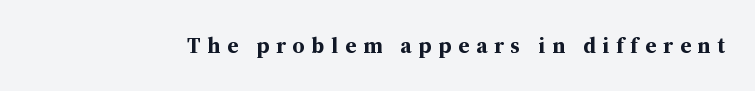
The sample has been set heavy, in full bold. Every stem runs plumb, perpendicular to the baseline. There is plenty of visible air inserted between adjacent glyphs. Decoration check: the copy has no underline.
